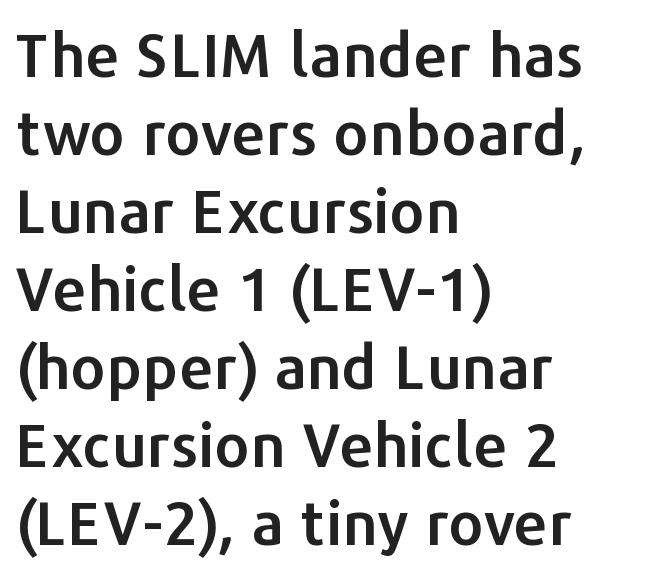
{"serif": "no", "italic": "no", "width": "normal", "stroke_contrast": "low", "x_height": "medium", "monospaced": "no", "underline": "no", "align": "left", "line_spacing": "normal", "line_spacing_ratio": 1.28, "letter_spacing": "normal", "letter_spacing_em": 0.0, "glyph_px": 61}
